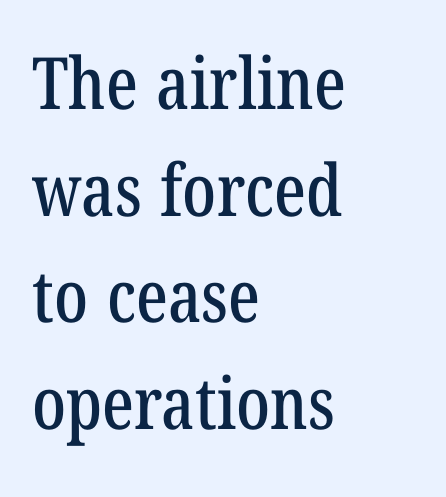
The image shows 72 px condensed serif type; set left-aligned, normal line spacing (1.48x), normal letter spacing, not underlined; low stroke contrast and a medium x-height.
